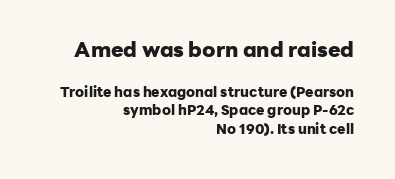
{"italic": "no", "bold": "yes", "underline": "no", "align": "right", "line_spacing": "normal", "line_spacing_ratio": 1.33, "letter_spacing": "normal", "letter_spacing_em": 0.0, "larger_block": "first", "size_ratio": 1.5, "glyph_px": 21}
